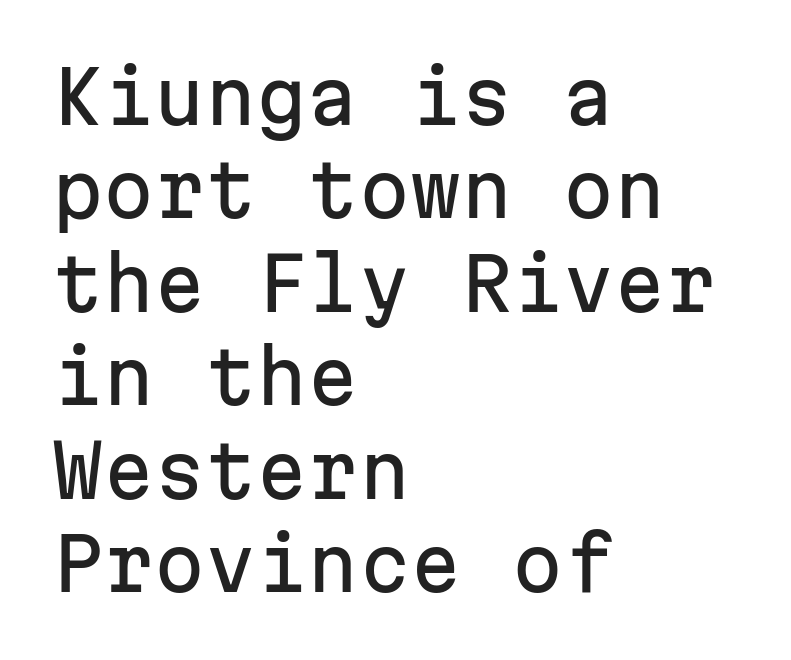
{"serif": "no", "italic": "no", "width": "normal", "stroke_contrast": "low", "x_height": "medium", "monospaced": "yes", "underline": "no", "align": "left", "line_spacing": "normal", "line_spacing_ratio": 1.28, "letter_spacing": "normal", "letter_spacing_em": 0.0, "glyph_px": 73}
